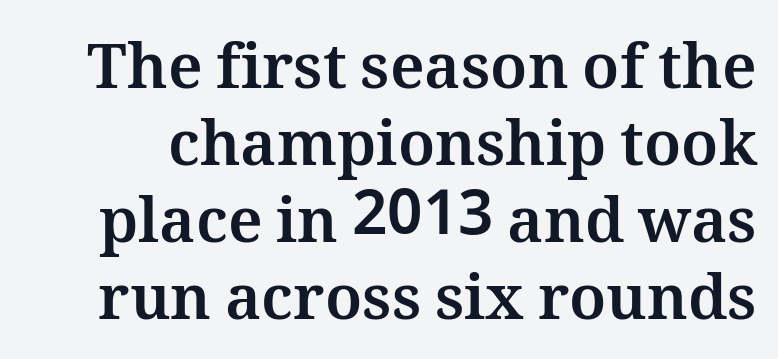
The image shows 62 px bold type, upright; set line spacing 1.24x, normal letter spacing, not underlined; medium stroke contrast and a medium x-height.
